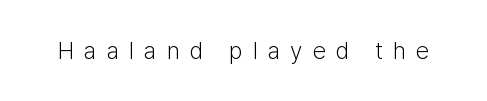
The image shows 24 px text type, upright; set unusually wide letter spacing (+0.42 em), not underlined.
